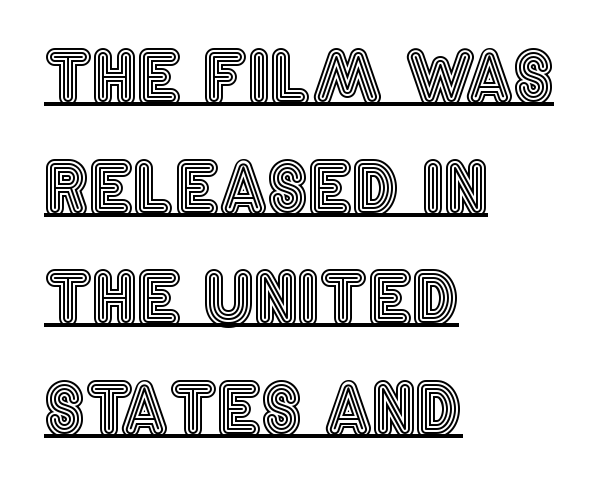
{"italic": "no", "width": "condensed", "x_height": "large", "monospaced": "no", "underline": "yes", "align": "left", "line_spacing": "normal", "line_spacing_ratio": 1.58, "letter_spacing": "normal", "letter_spacing_em": 0.0, "glyph_px": 70}
